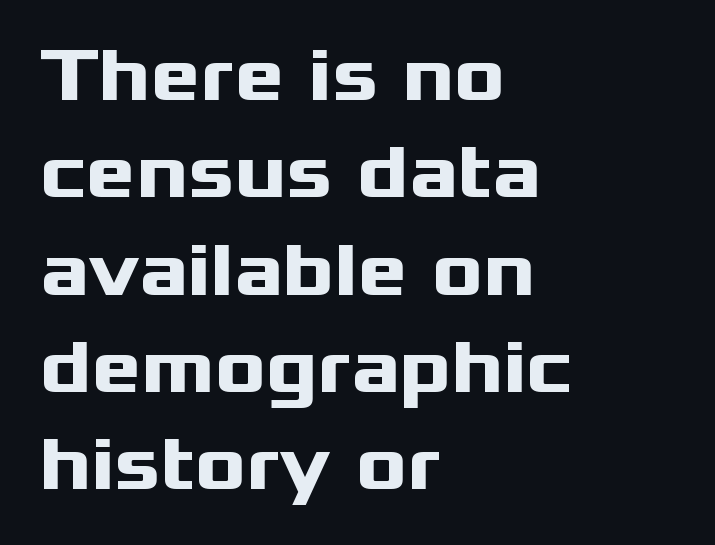
Q: Is the text bold? A: Yes.
Q: Is the text italic (slanted)? A: No, it is upright.
Q: Is the typeface a serif or a sans-serif typeface? A: Sans-serif.
Q: Is the text underlined? A: No.
Q: How is the paragraph aligned? A: Left-aligned.
Q: Is the spacing between letters normal or unusually wide? A: Normal.
Q: Is the spacing between lines tight, normal or loose? A: Normal.
Q: Width (condensed, normal, or wide)? A: Wide.
Q: Stroke contrast? A: Medium.
Q: x-height? A: Medium.
Q: Monospaced? A: No.
